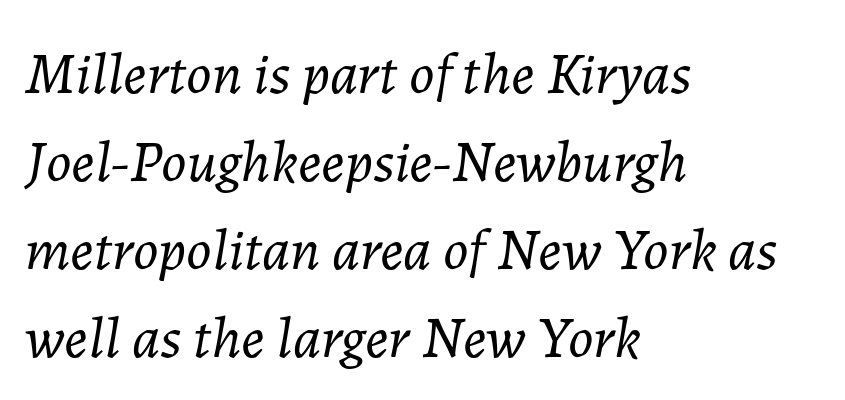
{"italic": "yes", "lean": "right", "slant_degrees": 7, "bold": "no", "weight": "light", "width": "normal", "stroke_contrast": "low", "x_height": "medium", "monospaced": "no", "underline": "no", "align": "left", "line_spacing": "normal", "line_spacing_ratio": 1.49, "letter_spacing": "normal", "letter_spacing_em": 0.0, "glyph_px": 59}
